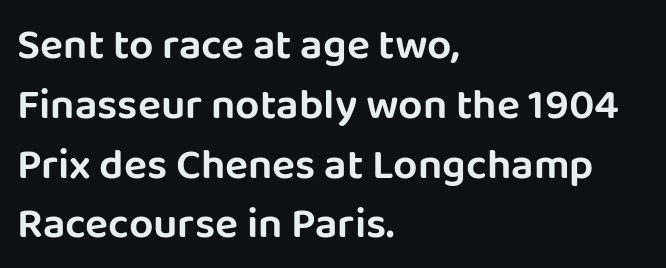
This sample keeps an unexceptional amount of space between lines. The passage is arranged the way most books set body copy — flush left. Regarding serifs, this sample does without them. The space directly below the letters is spotless. Is this a fixed-width face? No — the glyphs have proportional, varying widths.
